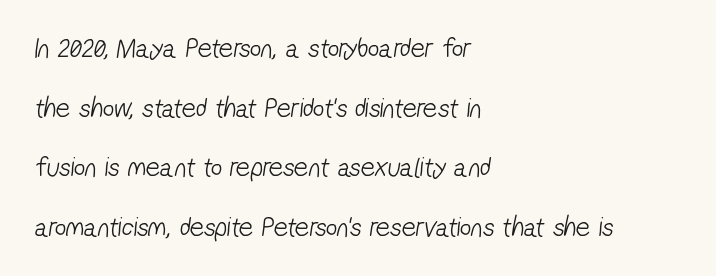
These lines stand farther apart than default settings would place them. This rendering features lettering with no underline. The letters advance in unequal steps, a hallmark of proportional type. A quiet, ordinary-to-light weight characterises the typeface.
